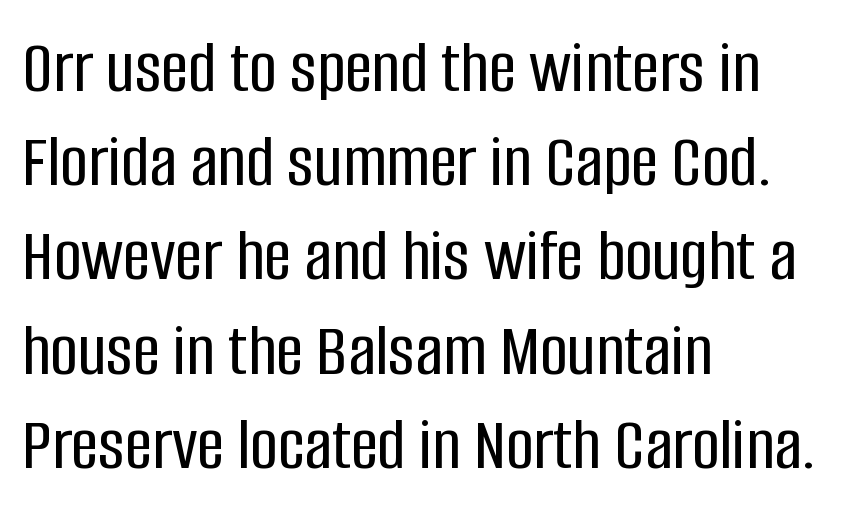
Horizontally, the lines are justified to the leading edge only. Each letter's strokes conclude bluntly, with no projecting serifs. The face used here is proportionally spaced, like ordinary book or web type. A bare baseline throughout the passage. The type sits square on the baseline with zero lean. Inter-character spacing is left at the font's built-in metrics.
